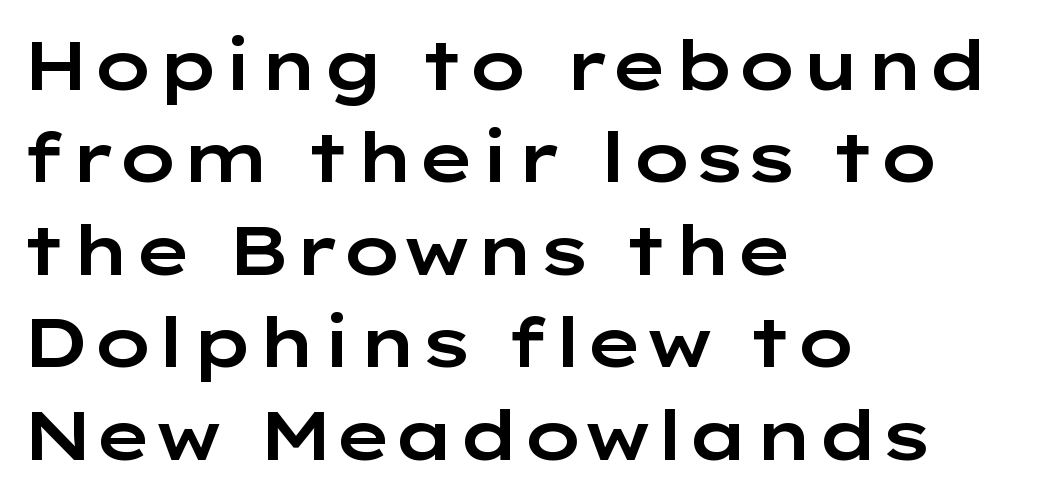
Rule under the text: the space is simply empty. The font's upright variant was chosen for this text. Inter-character spacing is left at the font's built-in metrics. A typesetter would call this proportional, since set widths differ per character. Notice how the passage keeps a crisp vertical edge on the left only. Does the type have serifs? No, each stem ends abruptly.
